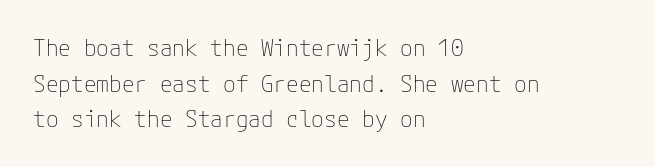
Q: Is the text bold? A: No.
Q: Is the text italic (slanted)? A: No, it is upright.
Q: Is the text underlined? A: No.
Q: How is the paragraph aligned? A: Left-aligned.
Q: Is the spacing between letters normal or unusually wide? A: Normal.
Q: Is the spacing between lines tight, normal or loose? A: Normal.
